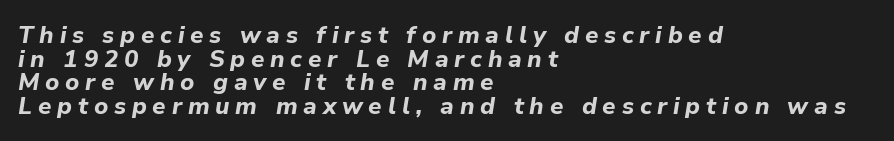
{"italic": "yes", "lean": "right", "slant_degrees": 9, "bold": "yes", "underline": "no", "align": "left", "line_spacing": "tight", "line_spacing_ratio": 0.98, "letter_spacing": "wide", "letter_spacing_em": 0.24, "glyph_px": 24}
